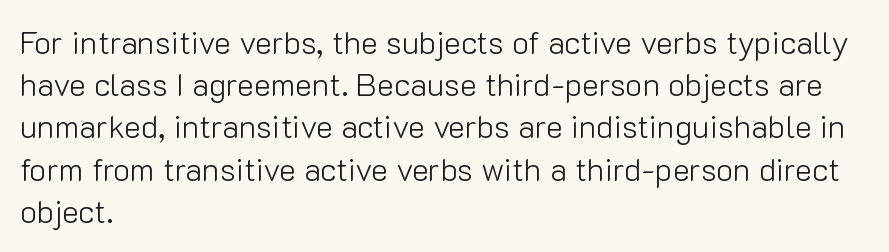
Q: Is the text bold? A: No.
Q: Is the text italic (slanted)? A: No, it is upright.
Q: Is the typeface a serif or a sans-serif typeface? A: Sans-serif.
Q: Is the text underlined? A: No.
Q: How is the paragraph aligned? A: Left-aligned.
Q: Is the spacing between letters normal or unusually wide? A: Normal.
Q: Is the spacing between lines tight, normal or loose? A: Normal.
Q: Width (condensed, normal, or wide)? A: Normal.
Q: Stroke contrast? A: Low.
Q: x-height? A: Medium.
Q: Monospaced? A: No.
